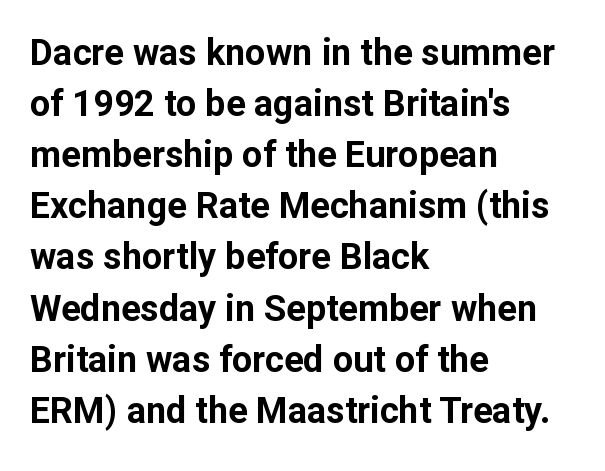
The type family on display is of the sans-serif kind. The rows are spaced the way most documents space them. Check under the words: just untouched page. Caption: multi-line text, flush left, ragged right. These lines are rendered in a variable-pitch font. In terms of posture, this sample is upright.
